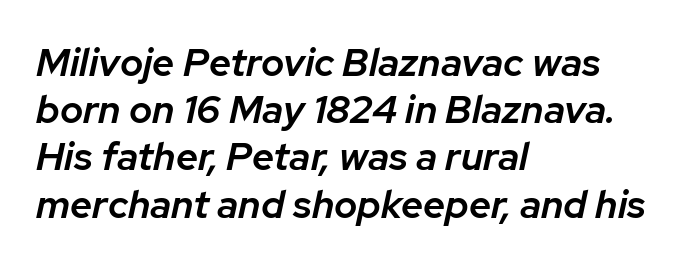
{"italic": "yes", "lean": "right", "slant_degrees": 12, "bold": "semi", "weight": "semibold", "width": "normal", "stroke_contrast": "low", "x_height": "medium", "monospaced": "no", "underline": "no", "align": "left", "line_spacing_ratio": 1.21, "letter_spacing": "normal", "letter_spacing_em": 0.0, "glyph_px": 39}
